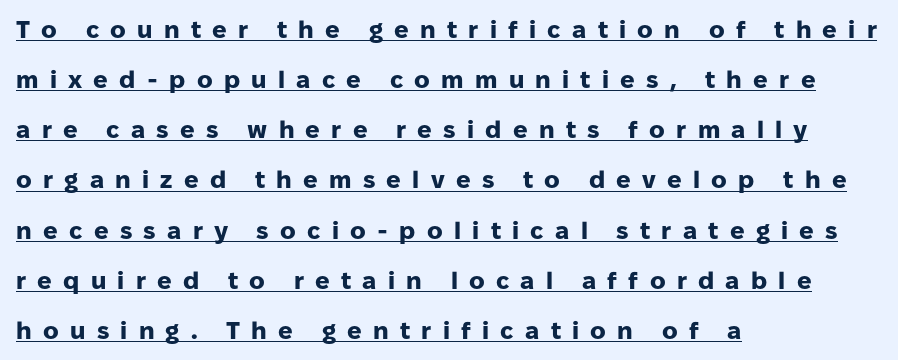
{"italic": "no", "bold": "yes", "underline": "yes", "align": "left", "line_spacing": "loose", "line_spacing_ratio": 2.09, "letter_spacing": "wide", "letter_spacing_em": 0.47, "glyph_px": 24}
